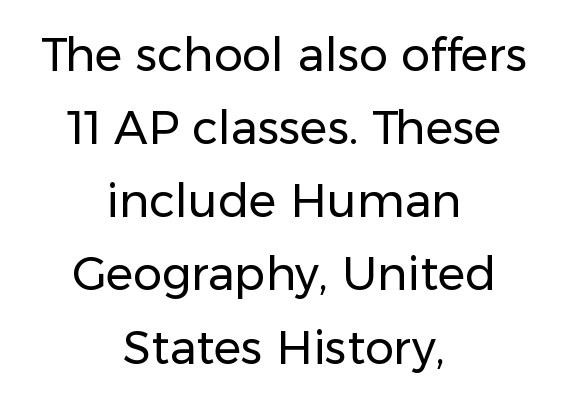
Q: Is the text bold? A: No.
Q: Is the text italic (slanted)? A: No, it is upright.
Q: Is the typeface a serif or a sans-serif typeface? A: Sans-serif.
Q: Is the text underlined? A: No.
Q: How is the paragraph aligned? A: Centered.
Q: Is the spacing between letters normal or unusually wide? A: Normal.
Q: Is the spacing between lines tight, normal or loose? A: Normal.
Q: Width (condensed, normal, or wide)? A: Normal.
Q: Stroke contrast? A: Low.
Q: x-height? A: Medium.
Q: Monospaced? A: No.
